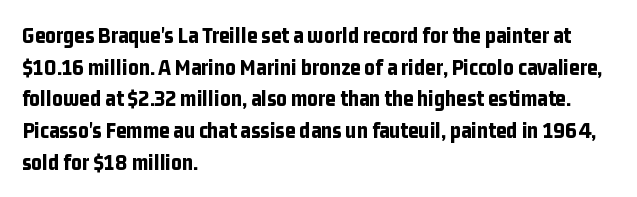
{"italic": "no", "bold": "yes", "underline": "no", "align": "left", "line_spacing": "normal", "line_spacing_ratio": 1.38, "letter_spacing": "normal", "letter_spacing_em": 0.0, "glyph_px": 23}
